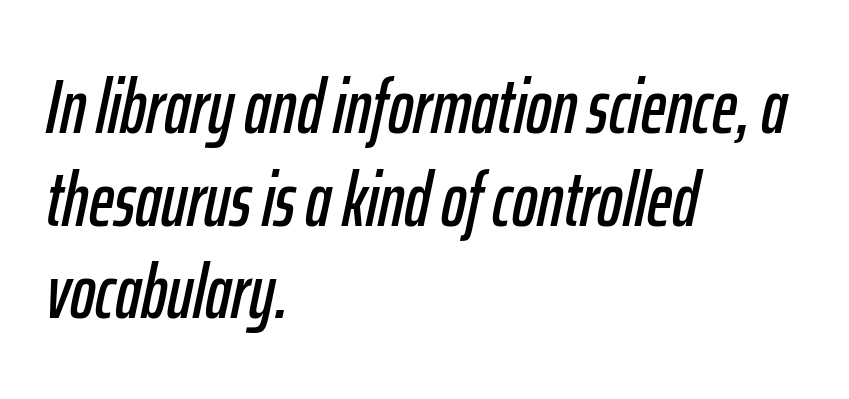
{"italic": "yes", "lean": "right", "slant_degrees": 12, "width": "condensed", "stroke_contrast": "low", "x_height": "medium", "monospaced": "no", "underline": "no", "align": "left", "line_spacing_ratio": 1.22, "letter_spacing": "normal", "letter_spacing_em": 0.0, "glyph_px": 76}
